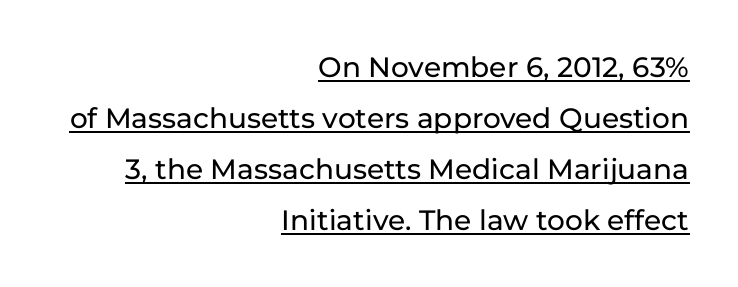
The image shows 28 px sans-serif type, upright; set right-aligned, line spacing 1.82x, normal letter spacing, underlined; low stroke contrast and a medium x-height.
